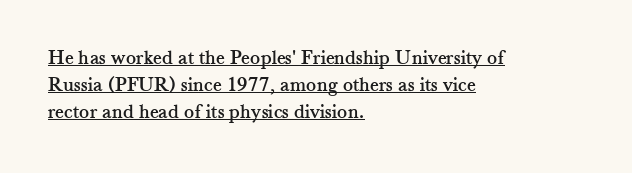
{"italic": "no", "underline": "yes", "align": "left", "line_spacing": "normal", "line_spacing_ratio": 1.29, "letter_spacing": "normal", "letter_spacing_em": 0.0, "glyph_px": 21}
